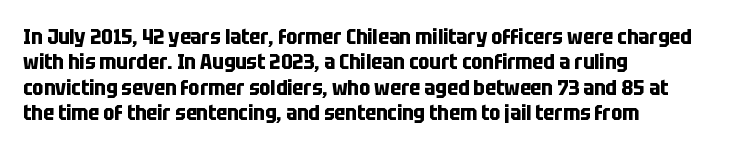
{"italic": "no", "bold": "yes", "underline": "no", "align": "left", "line_spacing_ratio": 1.21, "letter_spacing": "normal", "letter_spacing_em": 0.0, "glyph_px": 21}
